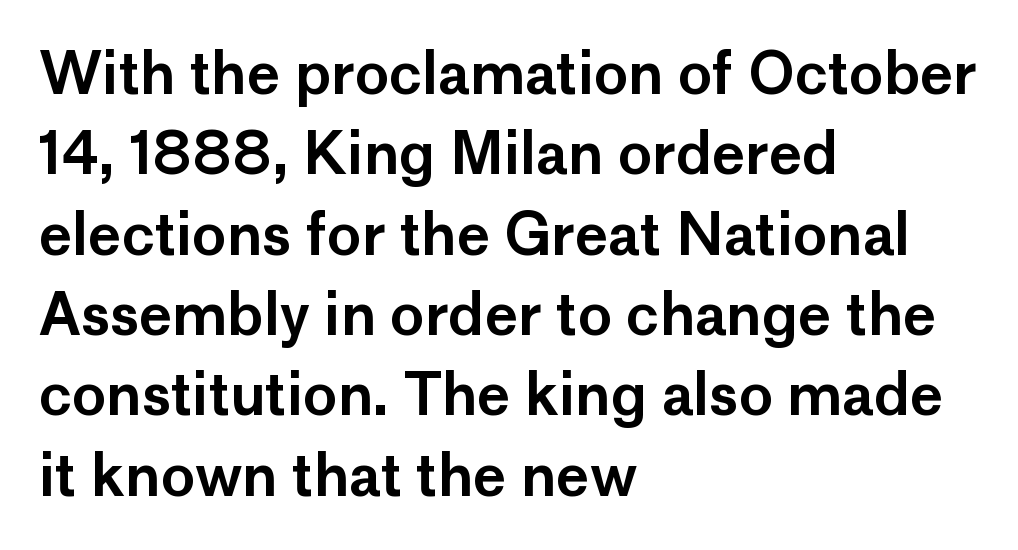
Do the characters align in a grid? No, the font is proportional. Is this a sans? Yes — the strokes have no serifs. The letterforms sit shoulder to shoulder at normal distance. Underline: absent.
